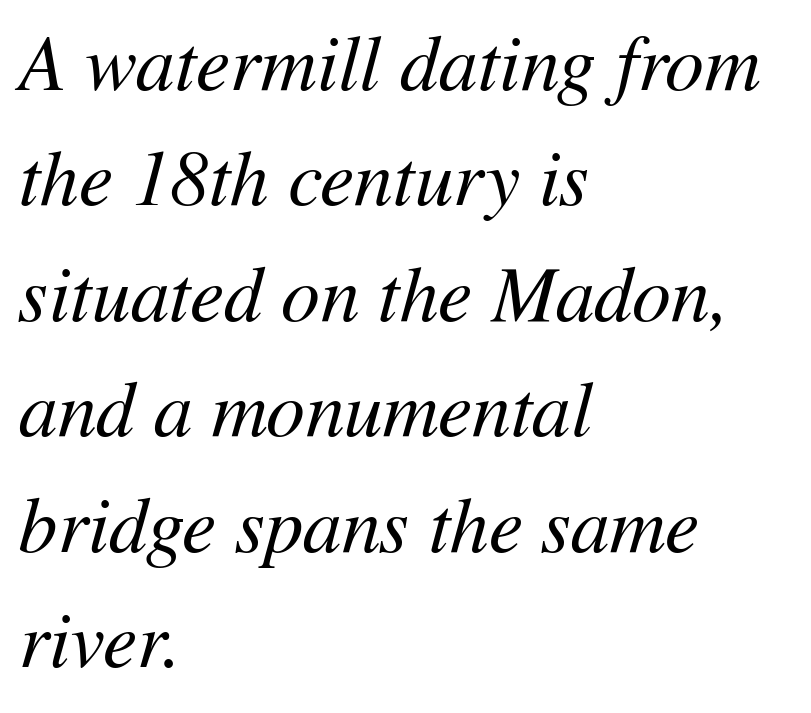
The image shows 77 px regular-weight type, italic (leaning right); set left-aligned, normal line spacing (1.5x), normal letter spacing, not underlined; medium stroke contrast and a medium x-height.
